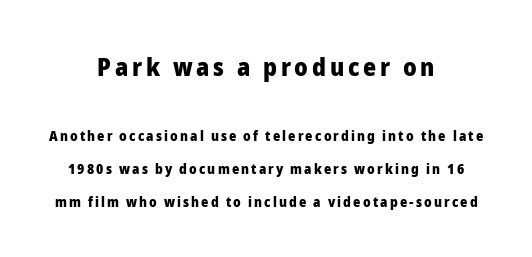
Posture: vertical. Weight: bold. Anything drawn beneath the words? Only blank space. A great deal of white space separates one row of letters from the next. In this sample the first text group is rendered at the bigger scale.
